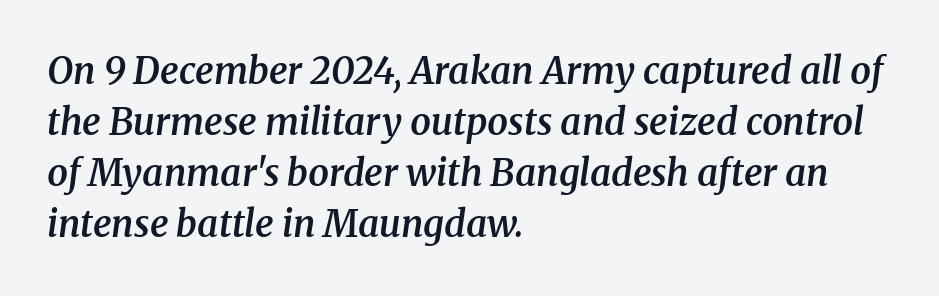
The strip under each line holds only bare page. This rendering leaves character spacing at its baseline value. The designer left line spacing at the default. This sample uses a serif face. Do the characters align in a grid? No, the font is proportional. The text block is weighted toward the left margin, trailing off unevenly rightward.
